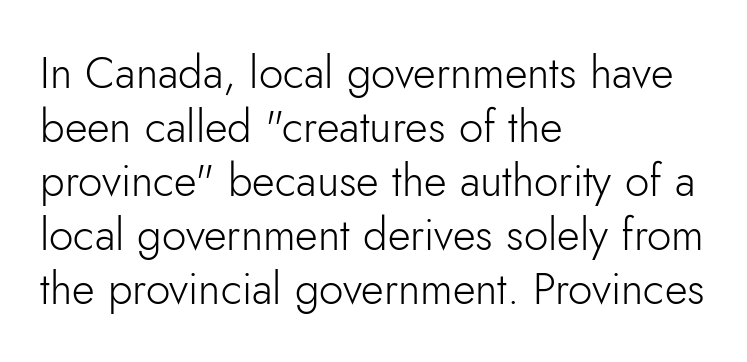
{"serif": "no", "italic": "no", "bold": "no", "weight": "light", "width": "normal", "stroke_contrast": "low", "x_height": "small", "monospaced": "no", "underline": "no", "align": "left", "line_spacing_ratio": 1.23, "letter_spacing": "normal", "letter_spacing_em": 0.0, "glyph_px": 44}
